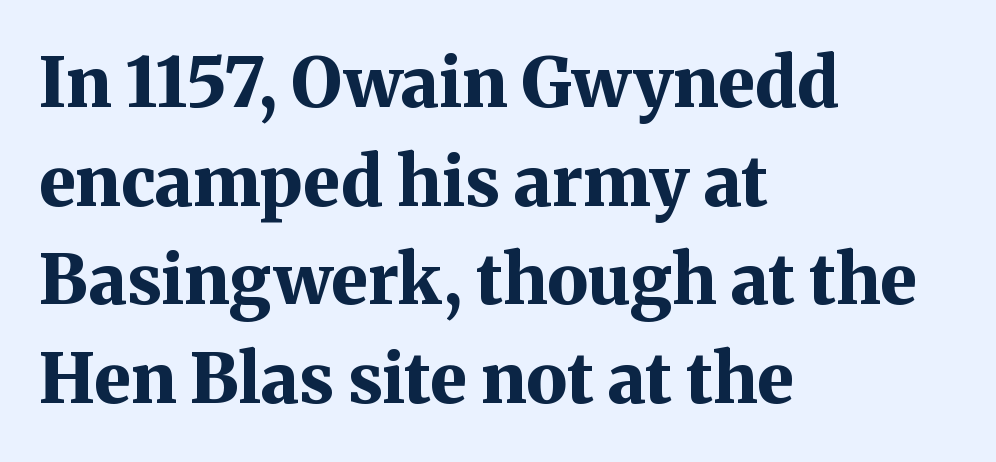
{"serif": "yes", "italic": "no", "bold": "yes", "weight": "bold", "width": "normal", "stroke_contrast": "medium", "x_height": "medium", "monospaced": "no", "underline": "no", "align": "left", "line_spacing": "normal", "line_spacing_ratio": 1.43, "letter_spacing": "normal", "letter_spacing_em": 0.0, "glyph_px": 69}
